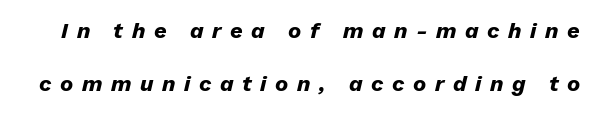
The passage shown has open, widely tracked lettering throughout. Any mark beneath the type? The region is blank. Leading is clearly above the norm, producing a sparse column. The typography opts for an oblique posture over an upright one. Pretty heavy lettering here — definitely bold.
